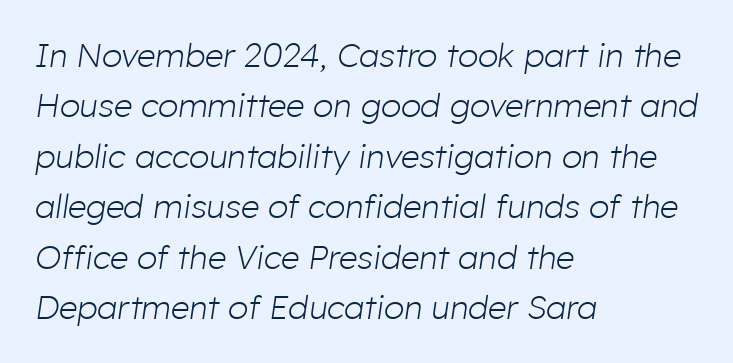
The image shows 33 px light type, italic (leaning right); set left-aligned, normal line spacing (1.53x), normal letter spacing, not underlined; low stroke contrast and a medium x-height.
